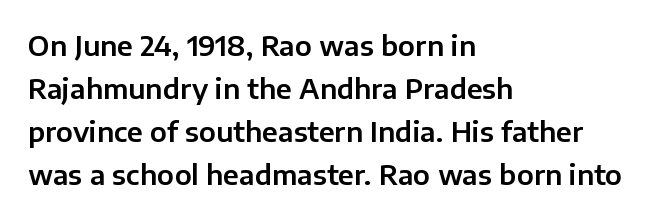
{"italic": "no", "underline": "no", "align": "left", "line_spacing": "normal", "line_spacing_ratio": 1.59, "letter_spacing": "normal", "letter_spacing_em": 0.0, "glyph_px": 27}
